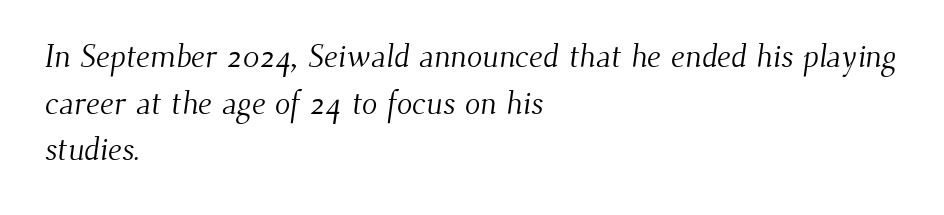
{"serif": "yes", "bold": "no", "weight": "light", "width": "normal", "stroke_contrast": "medium", "x_height": "small", "monospaced": "no", "underline": "no", "align": "left", "line_spacing": "normal", "line_spacing_ratio": 1.46, "letter_spacing": "normal", "letter_spacing_em": 0.0, "glyph_px": 32}
